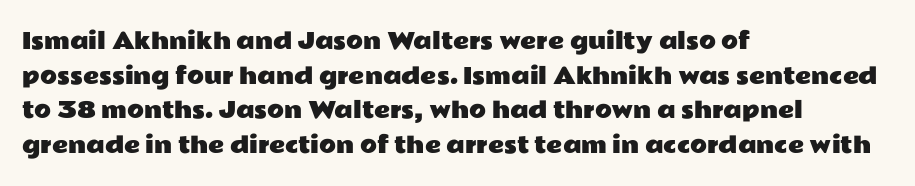
{"italic": "no", "underline": "no", "align": "left", "line_spacing": "normal", "line_spacing_ratio": 1.57, "letter_spacing": "normal", "letter_spacing_em": 0.0, "glyph_px": 22}
